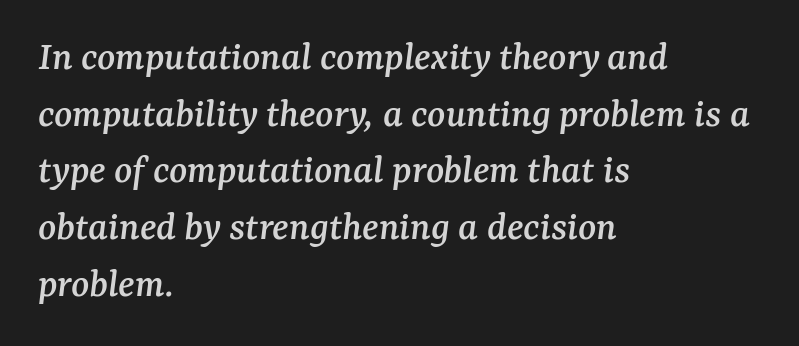
The image shows 42 px serif type, italic (leaning right); set left-aligned, normal line spacing (1.35x), normal letter spacing, not underlined; medium stroke contrast and a medium x-height.
